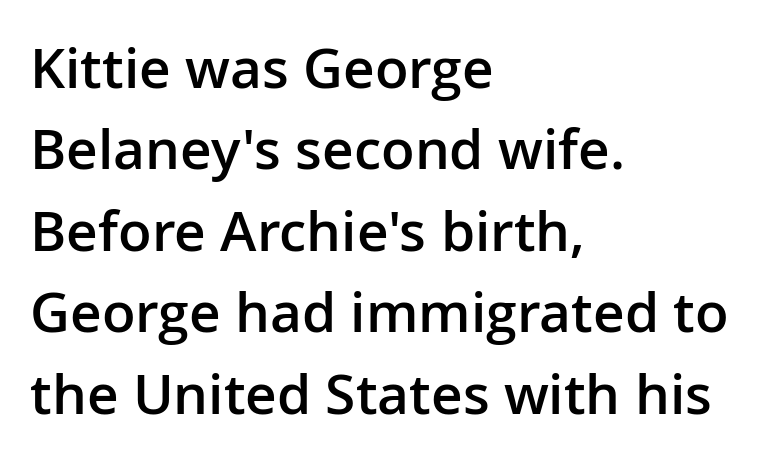
The horizontal fit of the characters is conventional and even. Is this a sans? Yes — the strokes have no serifs. The paragraph has a hard left edge and a soft right edge. In terms of weight, the rendering is demibold, just under bold. The passage shown is typed in a proportional face where columns would drift.
